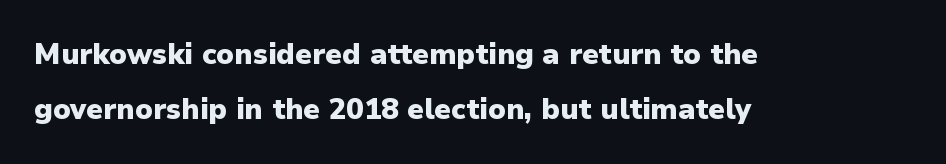
{"serif": "no", "italic": "no", "bold": "yes", "weight": "heavy", "width": "normal", "stroke_contrast": "low", "x_height": "medium", "monospaced": "no", "underline": "no", "align": "left", "line_spacing_ratio": 1.89, "letter_spacing": "normal", "letter_spacing_em": 0.0, "glyph_px": 29}
